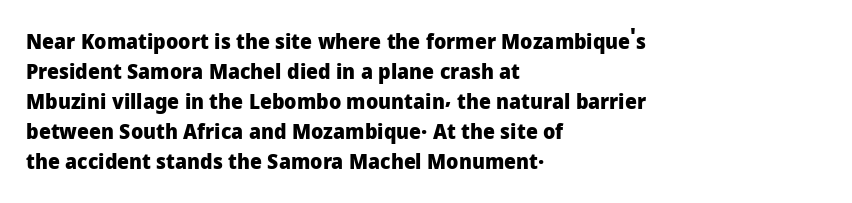
Q: Is the text bold? A: Yes.
Q: Is the text italic (slanted)? A: No, it is upright.
Q: Is the text underlined? A: No.
Q: How is the paragraph aligned? A: Left-aligned.
Q: Is the spacing between letters normal or unusually wide? A: Normal.
Q: Is the spacing between lines tight, normal or loose? A: Normal.
